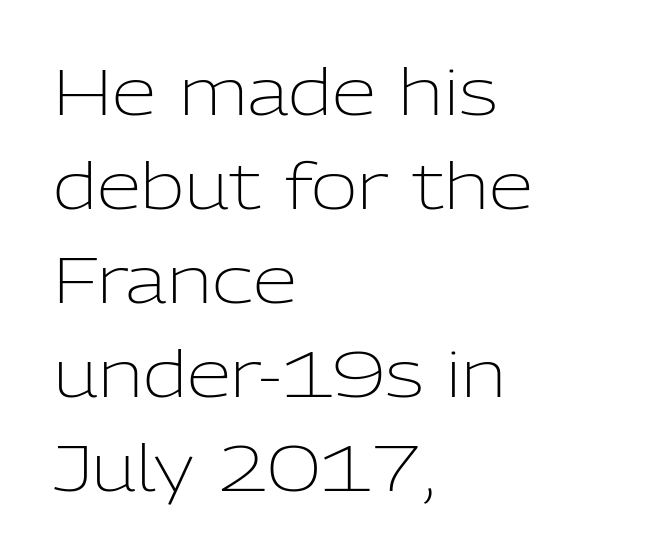
{"serif": "no", "italic": "no", "bold": "no", "weight": "light", "width": "normal", "stroke_contrast": "low", "x_height": "medium", "monospaced": "no", "underline": "no", "align": "left", "line_spacing": "normal", "line_spacing_ratio": 1.47, "letter_spacing": "normal", "letter_spacing_em": 0.0, "glyph_px": 64}
